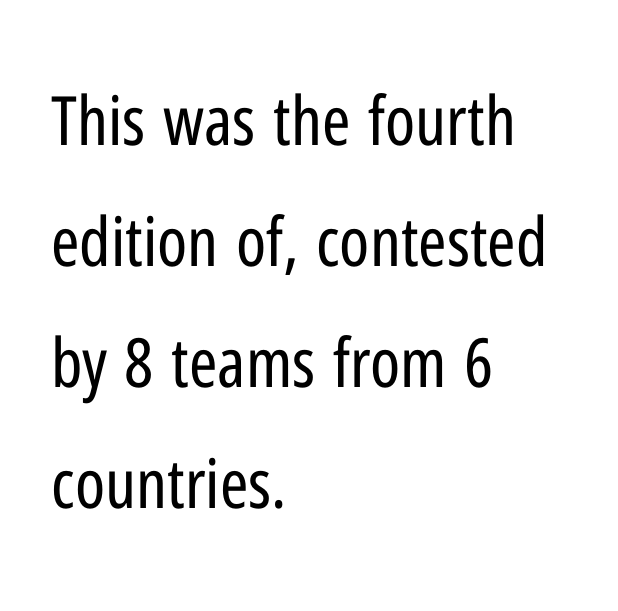
{"serif": "no", "italic": "no", "bold": "no", "weight": "regular", "width": "condensed", "stroke_contrast": "low", "x_height": "medium", "monospaced": "no", "underline": "no", "align": "left", "line_spacing_ratio": 1.78, "letter_spacing": "normal", "letter_spacing_em": 0.0, "glyph_px": 68}
